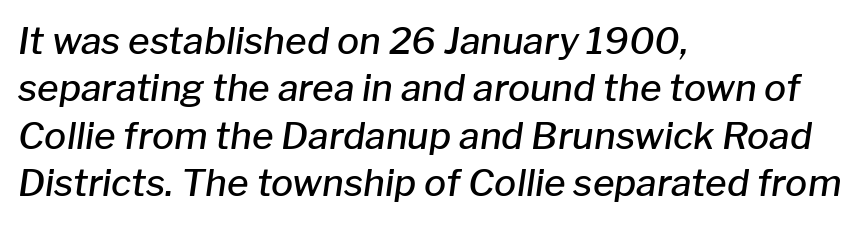
The image shows 37 px semibold type, italic (leaning right); set left-aligned, normal line spacing (1.28x), normal letter spacing, not underlined; low stroke contrast and a medium x-height.
